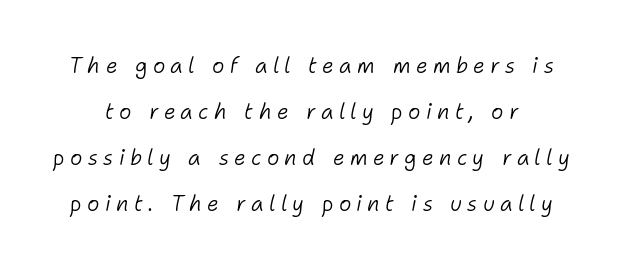
{"italic": "yes", "lean": "right", "slant_degrees": 11, "bold": "no", "underline": "no", "line_spacing": "loose", "line_spacing_ratio": 2.19, "letter_spacing": "wide", "letter_spacing_em": 0.25, "glyph_px": 21}
